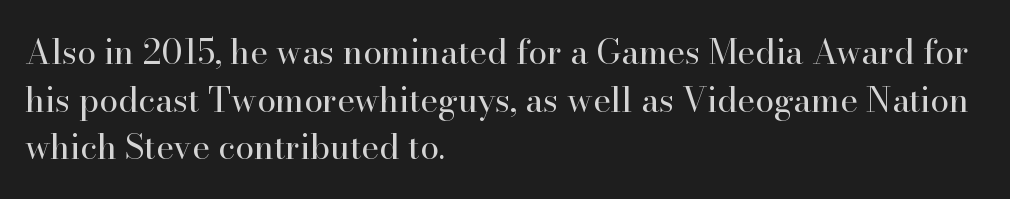
A quiet, ordinary-to-light weight characterises the typeface. Posture: straight, roman, zero tilt. Letter spacing: default. You could not count columns in this text — the font is proportionally spaced. The zone under the glyphs is completely vacant. Every row of glyphs begins at an identical x-position on the left.
